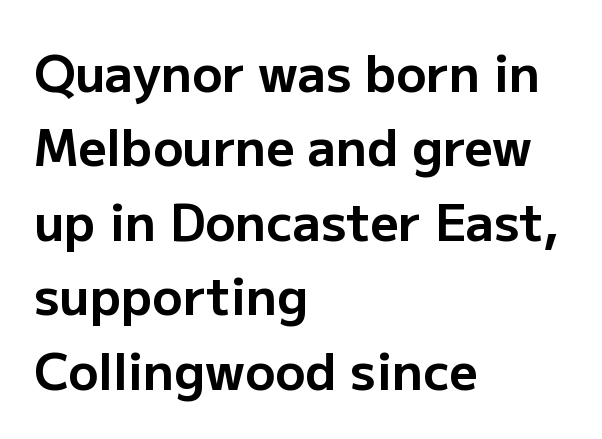
The image shows 50 px bold sans-serif type, upright; set left-aligned, normal line spacing (1.49x), normal letter spacing, not underlined; low stroke contrast and a medium x-height.
